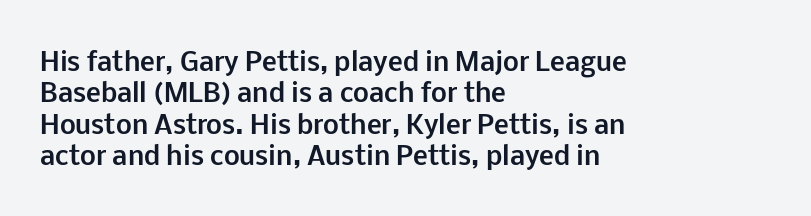
Horizontal alignment here is leftward, the default for most running prose. These lines were composed using upright roman letters. Quick note: underline off. Words appear dense and cohesive because spacing is normal. Honestly, the row spacing looks completely unremarkable. Heft: maximum for text — a bold.
